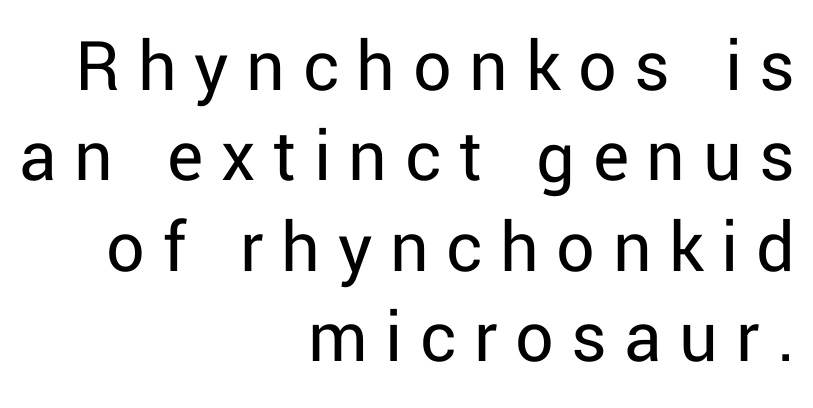
Q: Is the text bold? A: No.
Q: Is the text italic (slanted)? A: No, it is upright.
Q: Is the typeface a serif or a sans-serif typeface? A: Sans-serif.
Q: Is the text underlined? A: No.
Q: How is the paragraph aligned? A: Right-aligned.
Q: Is the spacing between letters normal or unusually wide? A: Unusually wide.
Q: Width (condensed, normal, or wide)? A: Normal.
Q: Stroke contrast? A: Low.
Q: x-height? A: Medium.
Q: Monospaced? A: No.
